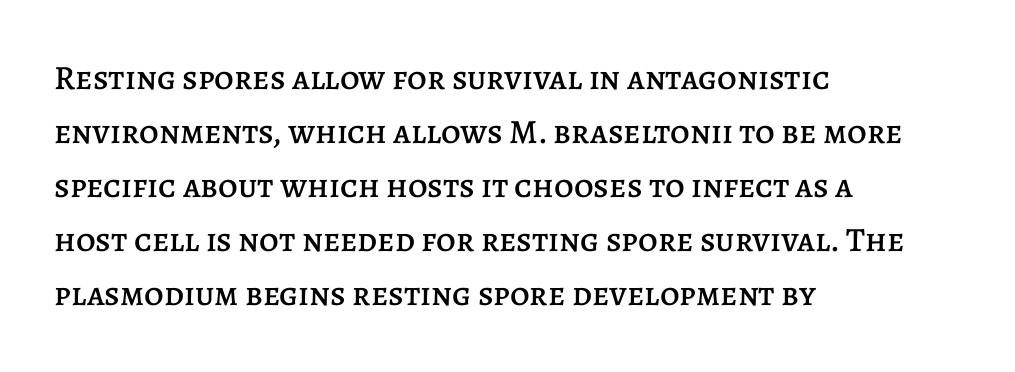
{"italic": "no", "width": "normal", "stroke_contrast": "low", "x_height": "large", "monospaced": "no", "underline": "no", "align": "left", "line_spacing": "normal", "line_spacing_ratio": 1.59, "letter_spacing": "normal", "letter_spacing_em": 0.0, "glyph_px": 34}
